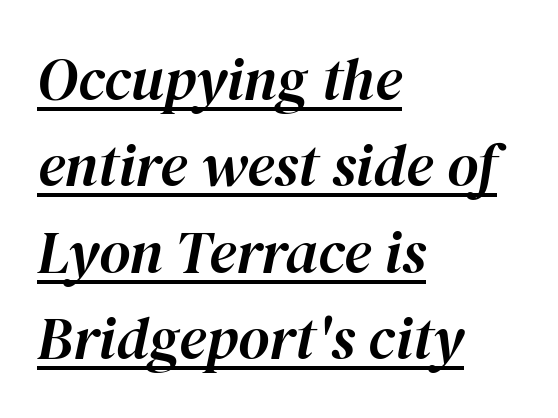
Rendered with sloped, italic letterforms. Note the varied advance widths — an 'i' is clearly narrower than an 'm'. Does the copy run flush right? No — it runs flush left. The passage shown has conventional tracking throughout.
